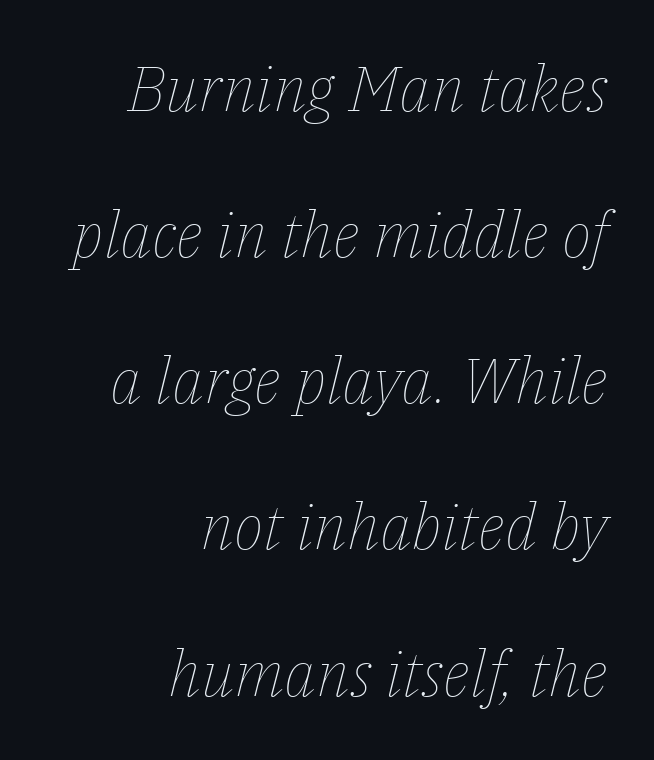
{"italic": "yes", "lean": "right", "slant_degrees": 14, "bold": "no", "weight": "thin", "width": "normal", "stroke_contrast": "low", "x_height": "medium", "monospaced": "no", "underline": "no", "align": "right", "line_spacing": "loose", "line_spacing_ratio": 2.32, "letter_spacing": "normal", "letter_spacing_em": 0.0, "glyph_px": 63}
